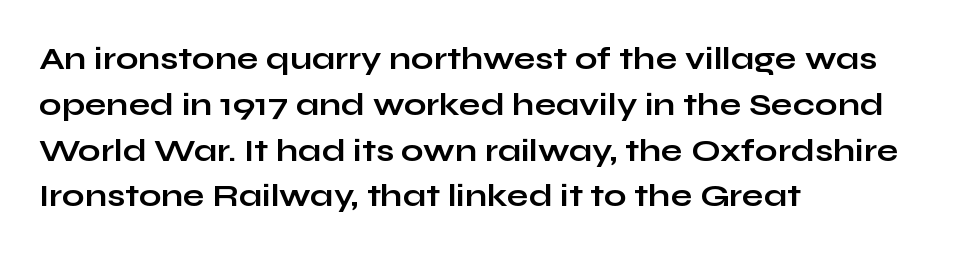
Just letters on the line, the space beneath them empty. The passage shown stacks its lines at a standard gap. Emphasis by weight is at full strength: bold. Caption: multi-line text, flush left, ragged right.
